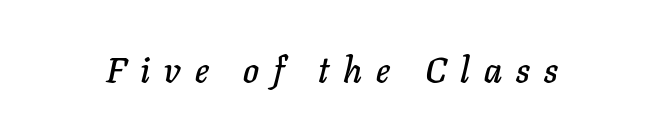
This sample has the flowing, uneven cadence of proportional lettering. This is oblique type, the kind used for emphasis or titles. The line texture is sparse and dotted thanks to wide tracking. Descenders are the only things crossing below the line.
